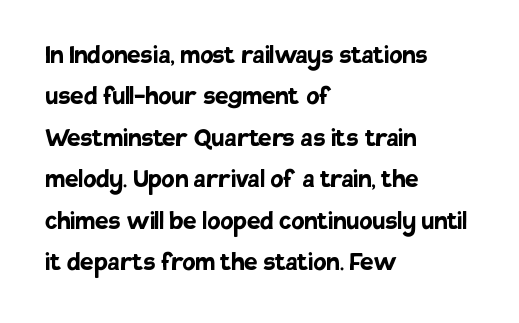
This sample has the flowing, uneven cadence of proportional lettering. There is no visible air inserted between adjacent glyphs. This is sans-serif lettering, the kind often seen on screens and signage. If you measured baseline to baseline, you'd find a middling distance. Pretty heavy lettering here — definitely bold. Designer's note — italics off, roman on.
